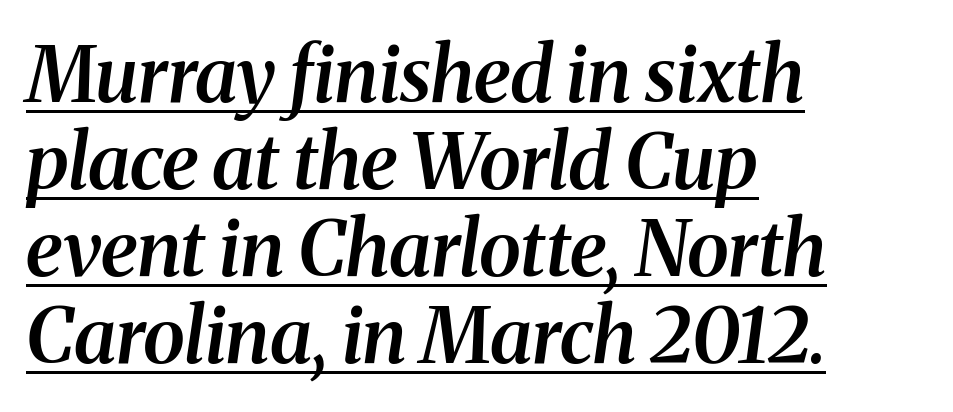
The image shows 77 px semibold serif type, italic (leaning right); set left-aligned, tight line spacing (1.13x), normal letter spacing, underlined; medium stroke contrast and a medium x-height.
